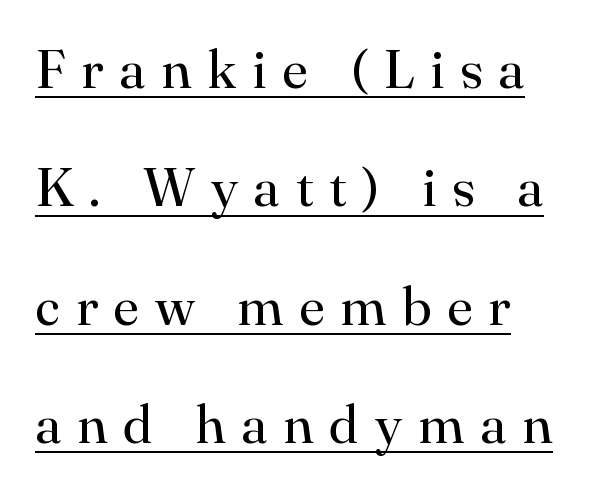
The image shows 54 px regular-weight serif type, upright; set left-aligned, loose line spacing (2.19x), unusually wide letter spacing (+0.29 em), underlined; high stroke contrast and a small x-height.
